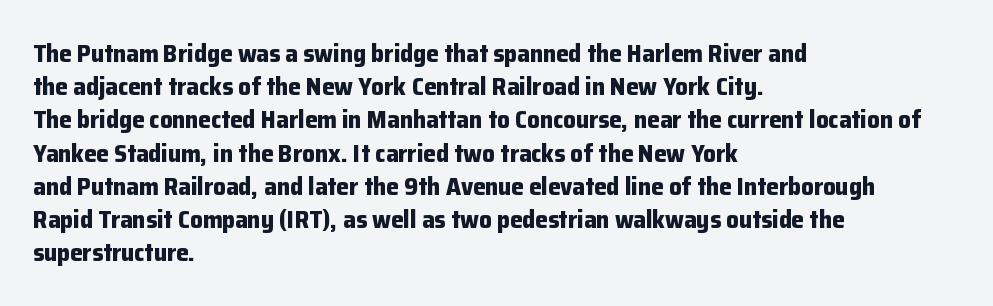
The image shows 25 px bold type, upright; set left-aligned, normal line spacing (1.33x), normal letter spacing, not underlined.
